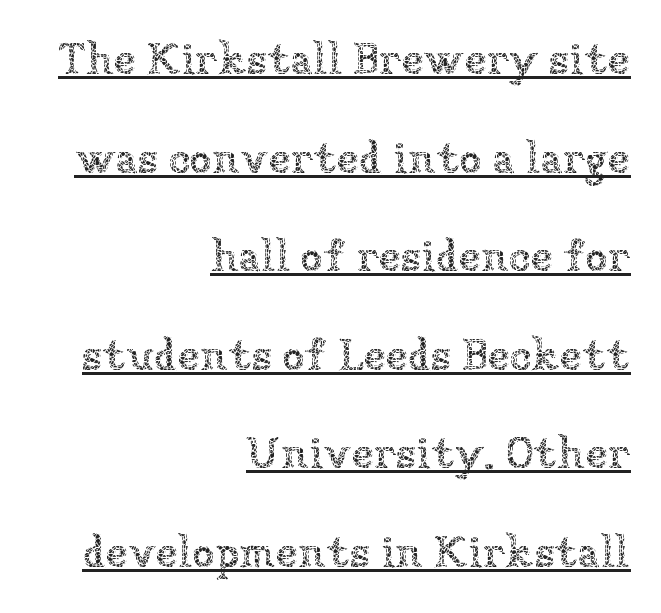
The axis of the letterforms is exactly vertical. The face looks like a standard text weight, possibly lighter. Standard letterfit; no display-style spreading of the glyphs. Airy leading. Check the space under the baseline: a stroke is drawn there. The passage shown is typed in a proportional face where columns would drift.
